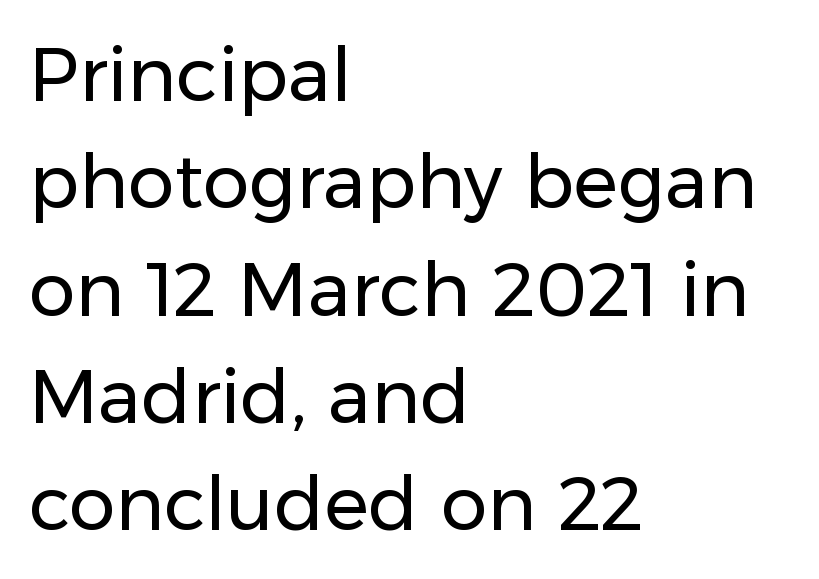
Q: Is the text bold? A: No.
Q: Is the text italic (slanted)? A: No, it is upright.
Q: Is the typeface a serif or a sans-serif typeface? A: Sans-serif.
Q: Is the text underlined? A: No.
Q: How is the paragraph aligned? A: Left-aligned.
Q: Is the spacing between letters normal or unusually wide? A: Normal.
Q: Is the spacing between lines tight, normal or loose? A: Normal.
Q: Width (condensed, normal, or wide)? A: Normal.
Q: Stroke contrast? A: Low.
Q: x-height? A: Medium.
Q: Monospaced? A: No.
